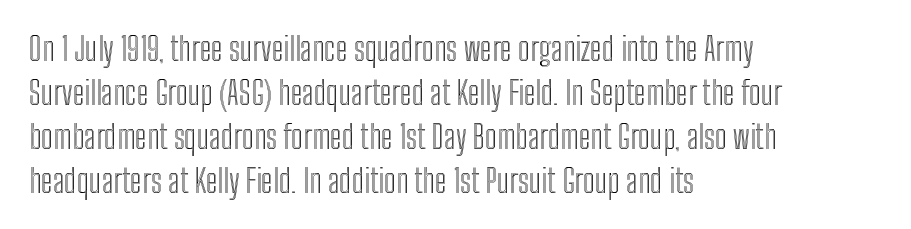
The setting favours the left margin, as ordinary paragraphs usually do. This sample uses plain, unmodified letter spacing. Think of a printed novel: that variable character pitch is what you see here. Upright lettering throughout. Whoever set this chose a conventional vertical rhythm. Descenders are the only things crossing below the line.
